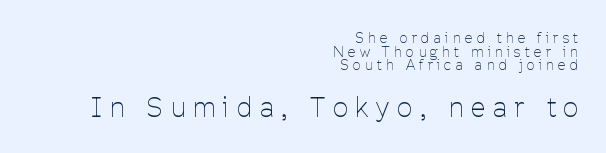
{"italic": "no", "bold": "no", "underline": "no", "align": "right", "line_spacing": "tight", "line_spacing_ratio": 0.97, "letter_spacing": "wide", "letter_spacing_em": 0.31, "larger_block": "second", "size_ratio": 1.86, "glyph_px": 26}
